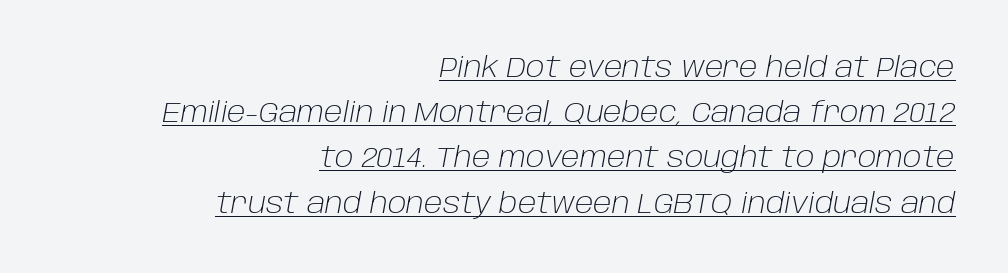
The letters advance in unequal steps, a hallmark of proportional type. A baseline rule has been typeset under these characters. Regular leading. Every character sits at an angle, as italics do. Honestly, the letter spacing is just normal — you wouldn't notice it.
